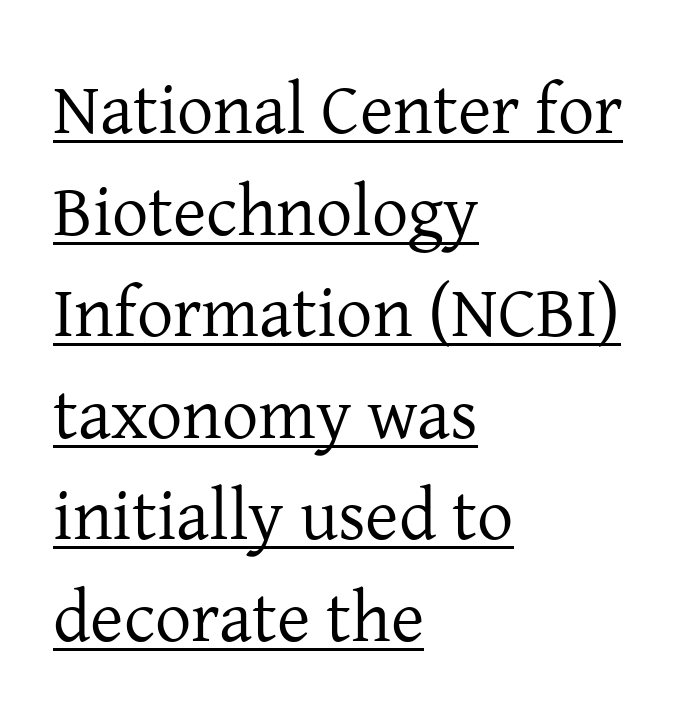
Q: Is the text bold? A: No.
Q: Is the text italic (slanted)? A: No, it is upright.
Q: Is the typeface a serif or a sans-serif typeface? A: Serif.
Q: Is the text underlined? A: Yes.
Q: How is the paragraph aligned? A: Left-aligned.
Q: Is the spacing between letters normal or unusually wide? A: Normal.
Q: Is the spacing between lines tight, normal or loose? A: Normal.
Q: Width (condensed, normal, or wide)? A: Normal.
Q: Stroke contrast? A: Low.
Q: x-height? A: Medium.
Q: Monospaced? A: No.
